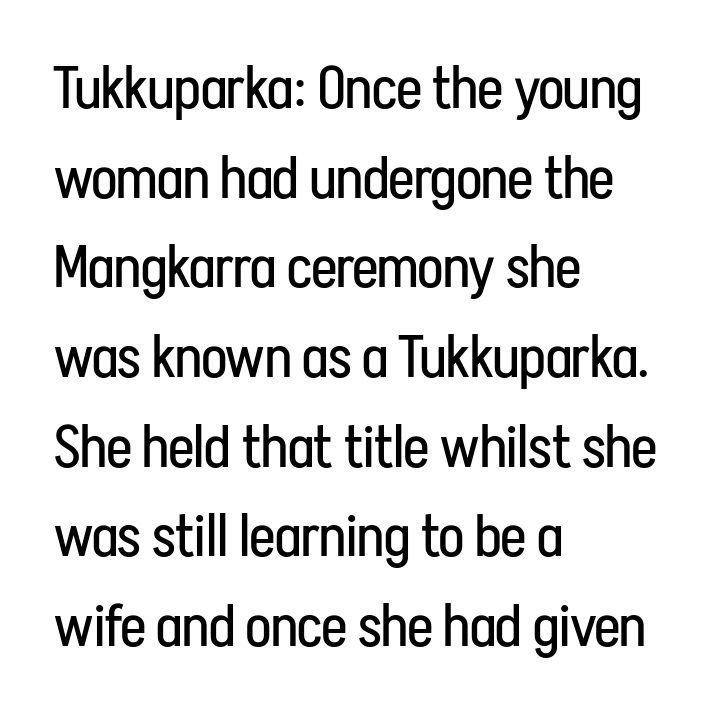
Normally led — the rows are evenly, conventionally spaced. The passage shown is typed in a proportional face where columns would drift. Check under the words: just untouched page. Stroke mass is kept to a normal reading level or below.
